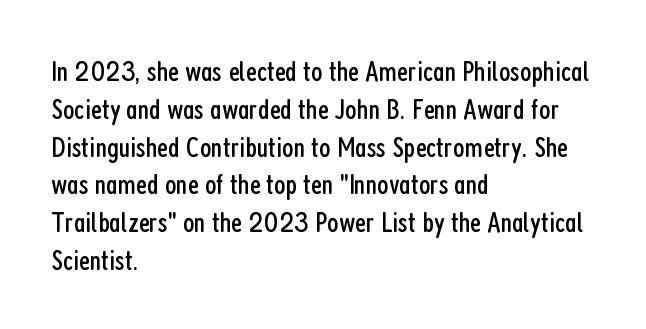
{"serif": "no", "italic": "no", "bold": "no", "weight": "regular", "width": "condensed", "stroke_contrast": "low", "x_height": "medium", "monospaced": "no", "underline": "no", "align": "left", "line_spacing": "normal", "line_spacing_ratio": 1.26, "letter_spacing": "normal", "letter_spacing_em": 0.0, "glyph_px": 30}
